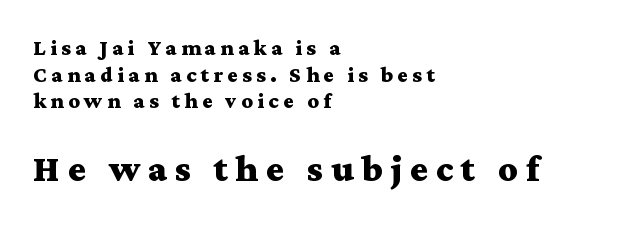
Q: Is the text bold? A: Yes.
Q: Is the text italic (slanted)? A: No, it is upright.
Q: Is the typeface a serif or a sans-serif typeface? A: Serif.
Q: Is the text underlined? A: No.
Q: How is the paragraph aligned? A: Left-aligned.
Q: Is the spacing between letters normal or unusually wide? A: Unusually wide.
Q: Which block of text is set in a larger size, the first (top) or the second (bottom)? A: The second (bottom) one.
Q: Width (condensed, normal, or wide)? A: Wide.
Q: Stroke contrast? A: Medium.
Q: x-height? A: Medium.
Q: Monospaced? A: No.
